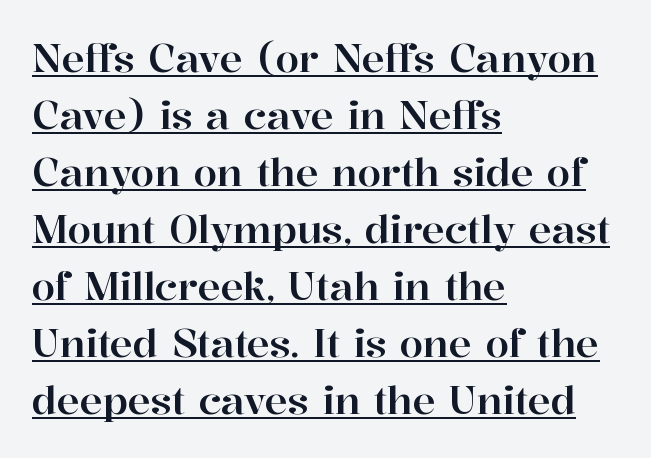
The rows are spaced the way most documents space them. Honestly, the underline is the first thing you notice here. A serif font was chosen for this passage. All the whitespace from short lines collects on the right. Compared with typical body copy, the letter spacing here is the same.
